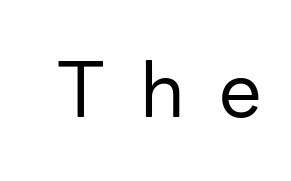
The image shows 76 px regular-weight sans-serif type, upright; set unusually wide letter spacing (+0.45 em), not underlined; low stroke contrast and a medium x-height.
